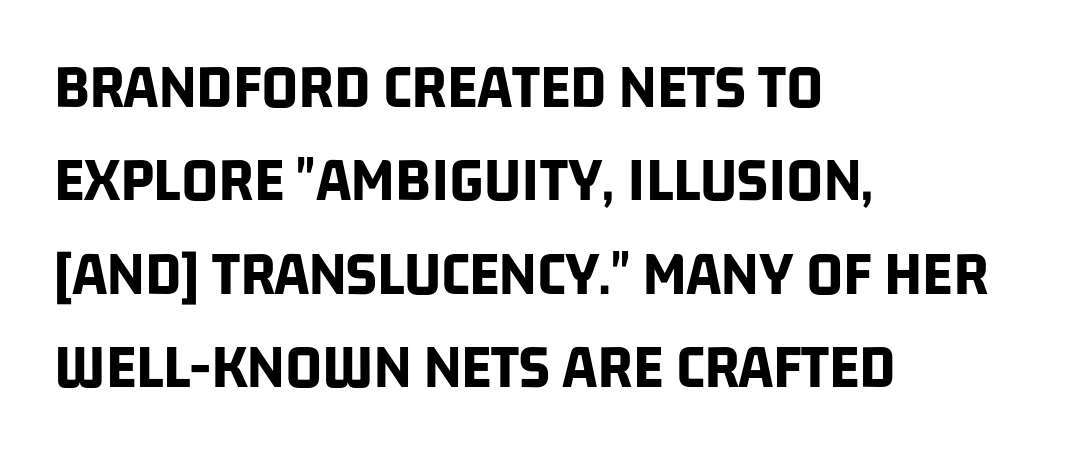
The image shows 64 px bold, condensed sans-serif type; set left-aligned, normal line spacing (1.46x), normal letter spacing, not underlined; low stroke contrast and a large x-height.
